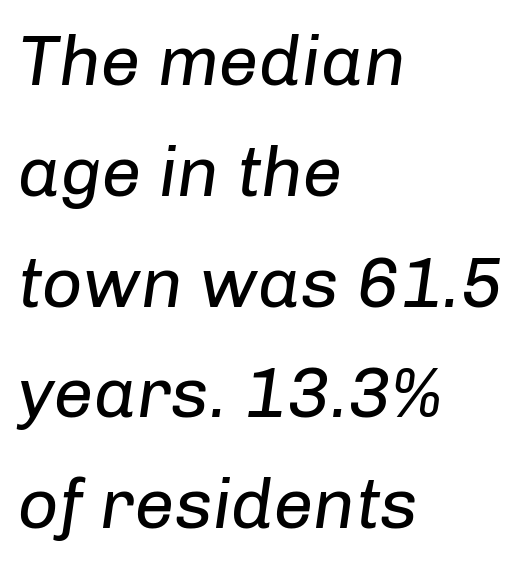
{"italic": "yes", "lean": "right", "slant_degrees": 8, "bold": "no", "weight": "regular", "width": "normal", "stroke_contrast": "low", "x_height": "medium", "monospaced": "no", "underline": "no", "align": "left", "line_spacing": "normal", "line_spacing_ratio": 1.56, "letter_spacing": "normal", "letter_spacing_em": 0.0, "glyph_px": 71}
